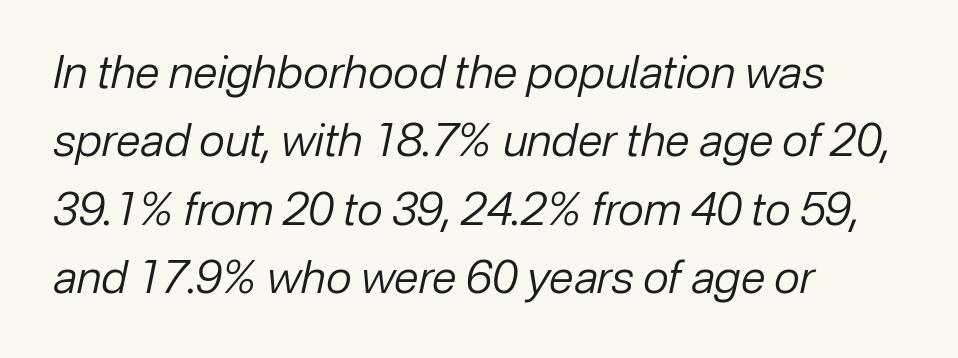
The image shows 45 px regular-weight type, italic (leaning right); set left-aligned, normal line spacing (1.52x), normal letter spacing, not underlined; low stroke contrast and a medium x-height.
